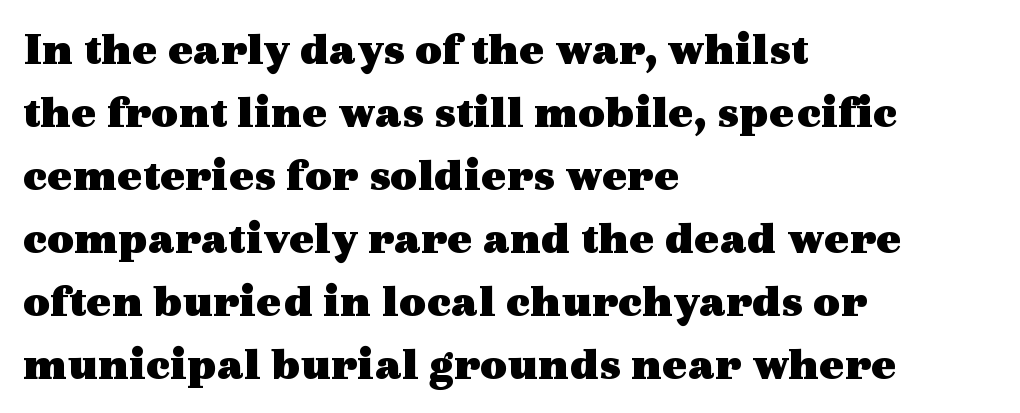
Q: Is the text bold? A: Yes.
Q: Is the text italic (slanted)? A: No, it is upright.
Q: Is the typeface a serif or a sans-serif typeface? A: Serif.
Q: Is the text underlined? A: No.
Q: How is the paragraph aligned? A: Left-aligned.
Q: Is the spacing between letters normal or unusually wide? A: Normal.
Q: Is the spacing between lines tight, normal or loose? A: Normal.
Q: Width (condensed, normal, or wide)? A: Wide.
Q: x-height? A: Medium.
Q: Monospaced? A: No.
